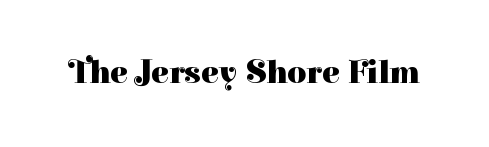
The image shows 33 px heavy serif type, upright; set normal letter spacing, not underlined; high stroke contrast and a medium x-height.
